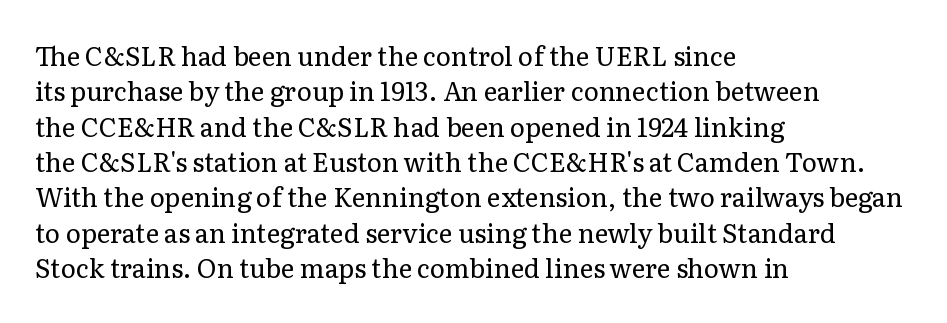
Q: Is the text bold? A: No.
Q: Is the text italic (slanted)? A: No, it is upright.
Q: Is the text underlined? A: No.
Q: How is the paragraph aligned? A: Left-aligned.
Q: Is the spacing between letters normal or unusually wide? A: Normal.
Q: Is the spacing between lines tight, normal or loose? A: Normal.
